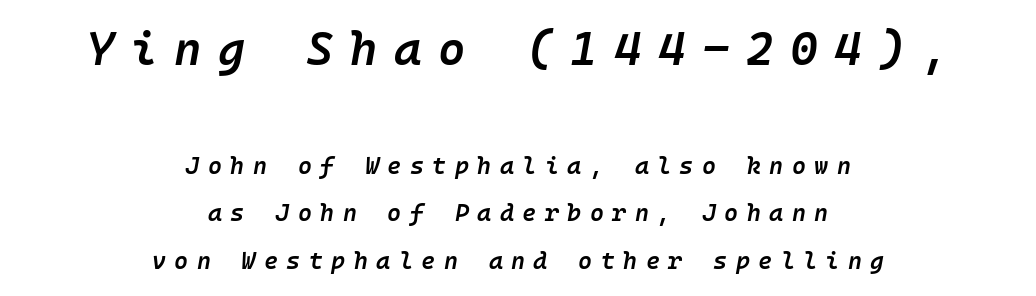
Does the copy run flush right? No — it is centered line by line. The passage shown is not underscored anywhere. These lines were composed using italics. Stroke thickness is moderately raised; the sample reads as semibold.
